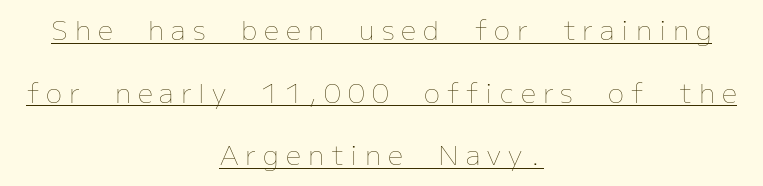
The image shows 27 px text type, upright; set centered, loose line spacing (2.32x), unusually wide letter spacing (+0.26 em), underlined.
